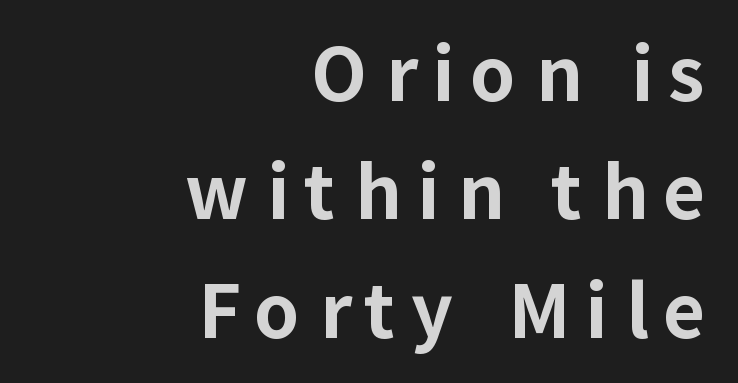
{"serif": "no", "italic": "no", "bold": "yes", "weight": "bold", "width": "normal", "stroke_contrast": "low", "x_height": "medium", "monospaced": "no", "underline": "no", "align": "right", "line_spacing": "normal", "line_spacing_ratio": 1.62, "letter_spacing": "wide", "letter_spacing_em": 0.23, "glyph_px": 73}
